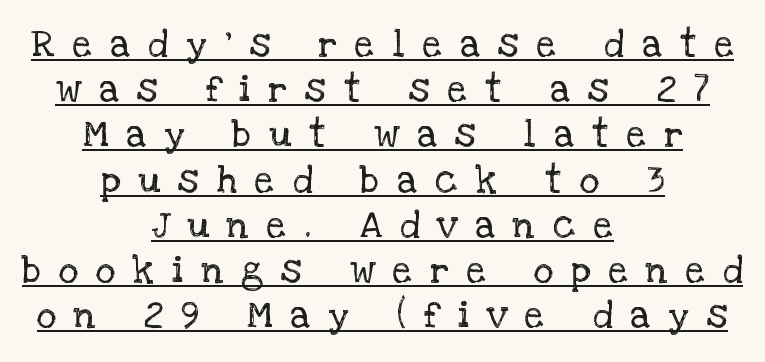
{"serif": "yes", "italic": "no", "bold": "no", "weight": "regular", "width": "normal", "stroke_contrast": "low", "x_height": "large", "monospaced": "no", "underline": "yes", "align": "center", "line_spacing_ratio": 1.19, "letter_spacing": "wide", "letter_spacing_em": 0.48, "glyph_px": 38}
